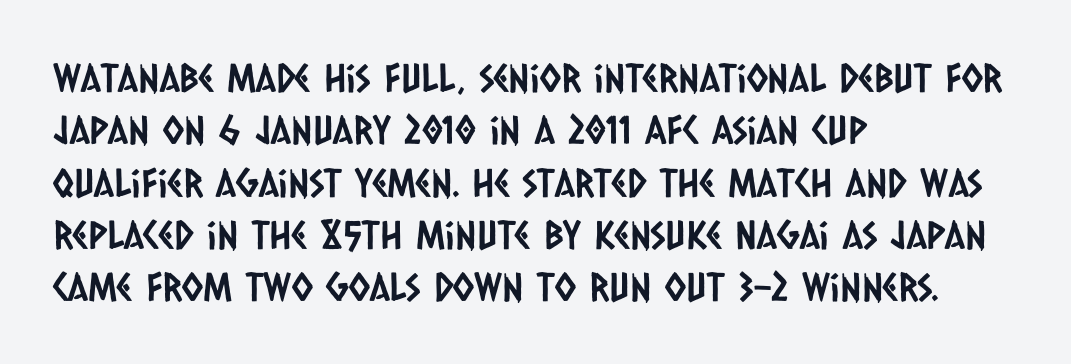
{"serif": "no", "width": "condensed", "stroke_contrast": "low", "x_height": "large", "monospaced": "no", "underline": "no", "align": "left", "line_spacing": "normal", "line_spacing_ratio": 1.34, "letter_spacing": "normal", "letter_spacing_em": 0.0, "glyph_px": 39}
